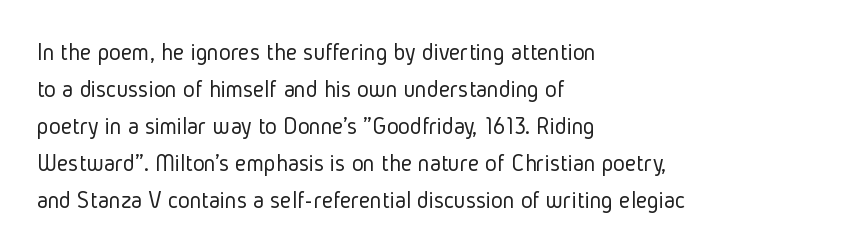
{"italic": "no", "bold": "no", "underline": "no", "align": "left", "line_spacing": "normal", "line_spacing_ratio": 1.48, "letter_spacing": "normal", "letter_spacing_em": 0.0, "glyph_px": 25}
